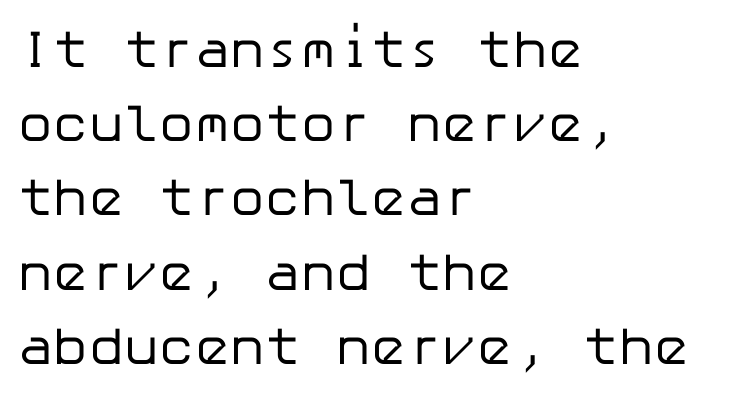
{"serif": "no", "italic": "no", "bold": "no", "weight": "regular", "width": "normal", "stroke_contrast": "low", "x_height": "medium", "underline": "no", "align": "left", "line_spacing": "normal", "line_spacing_ratio": 1.4, "letter_spacing": "normal", "letter_spacing_em": 0.0, "glyph_px": 53}
